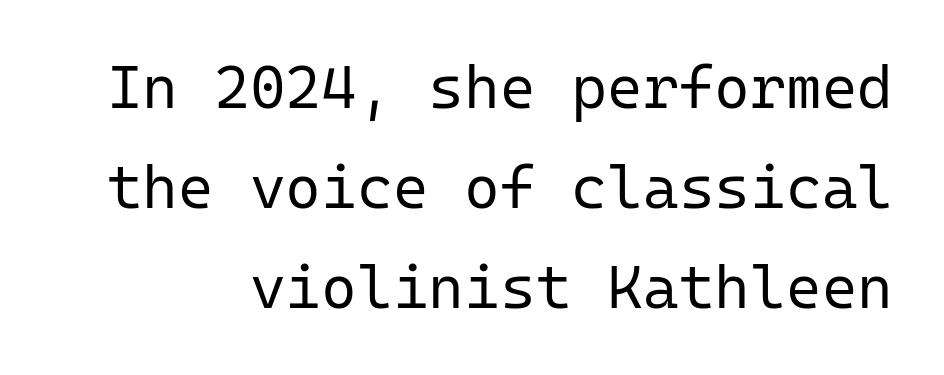
{"serif": "no", "italic": "no", "bold": "no", "weight": "regular", "width": "normal", "stroke_contrast": "low", "x_height": "medium", "monospaced": "yes", "underline": "no", "align": "right", "line_spacing": "normal", "line_spacing_ratio": 1.64, "letter_spacing": "normal", "letter_spacing_em": 0.0, "glyph_px": 61}
